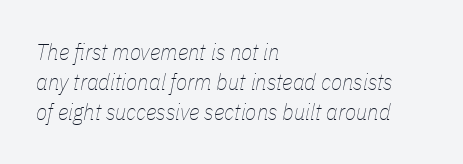
The image shows 23 px text type, italic (leaning right); set left-aligned, normal line spacing (1.31x), normal letter spacing, not underlined.
